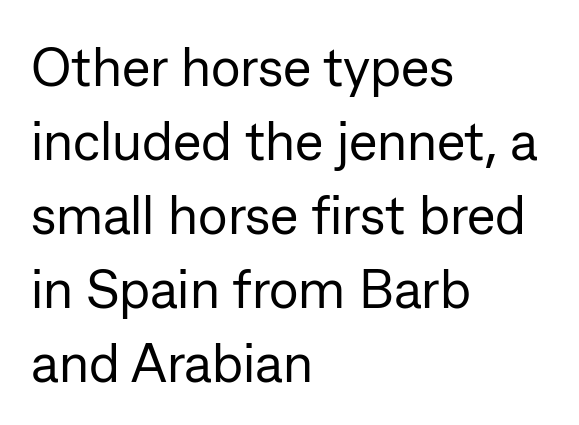
Grotesque or geometric, the face here clearly has no serifs. Vertically, the passage feels balanced, rows spaced as you'd expect. The lettering stays uniformly vertical, giving the passage a roman look. A typesetter would call this proportional, since set widths differ per character. Short note: letters normally spaced.
